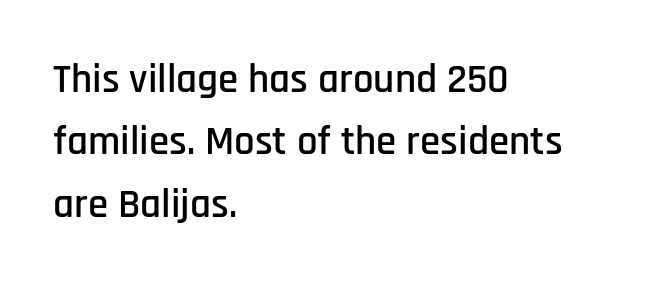
The image shows 41 px condensed sans-serif type, upright; set left-aligned, normal line spacing (1.52x), normal letter spacing, not underlined; low stroke contrast and a large x-height.
